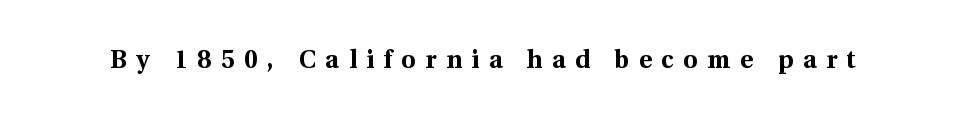
Q: Is the text bold? A: Yes.
Q: Is the text italic (slanted)? A: No, it is upright.
Q: Is the text underlined? A: No.
Q: Is the spacing between letters normal or unusually wide? A: Unusually wide.
